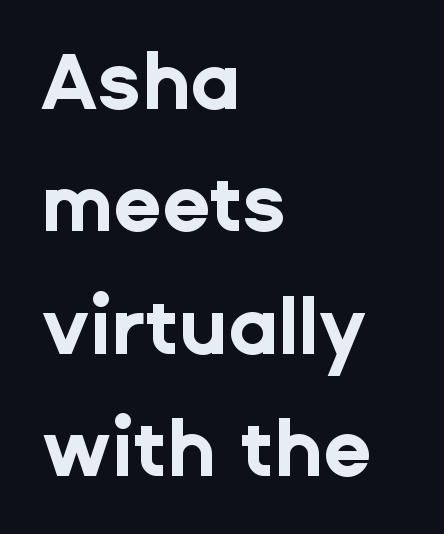
{"serif": "no", "italic": "no", "bold": "yes", "weight": "bold", "width": "normal", "stroke_contrast": "low", "x_height": "medium", "monospaced": "no", "underline": "no", "align": "left", "line_spacing": "normal", "line_spacing_ratio": 1.55, "letter_spacing": "normal", "letter_spacing_em": 0.0, "glyph_px": 79}
